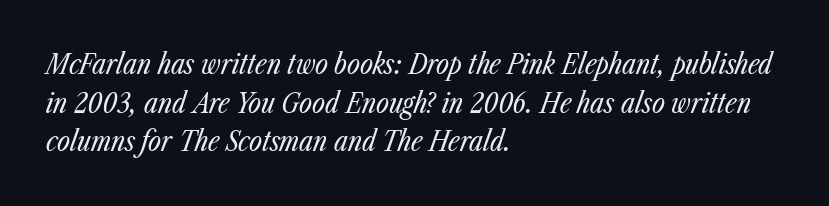
{"italic": "yes", "lean": "right", "slant_degrees": 23, "bold": "no", "weight": "regular", "width": "condensed", "stroke_contrast": "low", "x_height": "medium", "monospaced": "no", "underline": "no", "align": "left", "line_spacing": "normal", "line_spacing_ratio": 1.38, "letter_spacing": "normal", "letter_spacing_em": 0.0, "glyph_px": 28}
